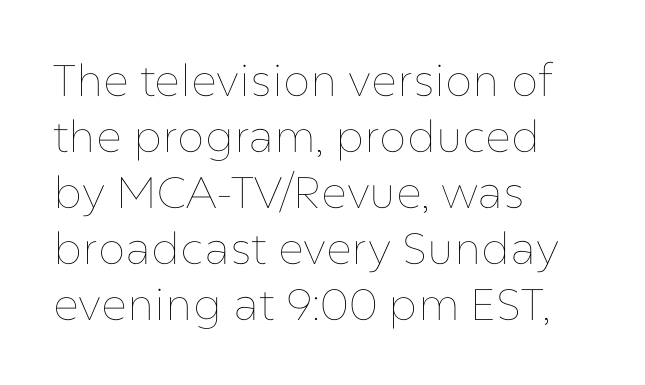
Q: Is the text bold? A: No.
Q: Is the text italic (slanted)? A: No, it is upright.
Q: Is the text underlined? A: No.
Q: How is the paragraph aligned? A: Left-aligned.
Q: Is the spacing between letters normal or unusually wide? A: Normal.
Q: Is the spacing between lines tight, normal or loose? A: Normal.
Q: Width (condensed, normal, or wide)? A: Normal.
Q: Stroke contrast? A: Low.
Q: x-height? A: Medium.
Q: Monospaced? A: No.
